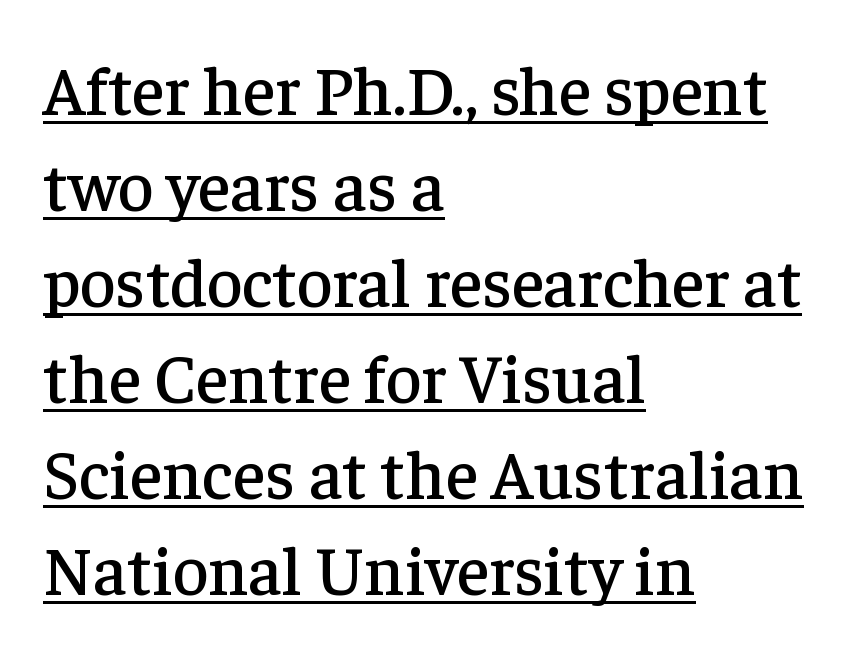
The image shows 69 px serif type, upright; set left-aligned, normal line spacing (1.39x), normal letter spacing, underlined; low stroke contrast and a medium x-height.
